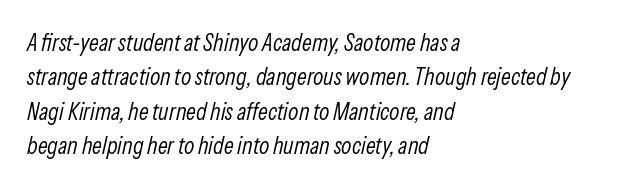
{"italic": "yes", "lean": "right", "slant_degrees": 13, "bold": "no", "underline": "no", "align": "left", "line_spacing": "normal", "line_spacing_ratio": 1.43, "letter_spacing": "normal", "letter_spacing_em": 0.0, "glyph_px": 24}
